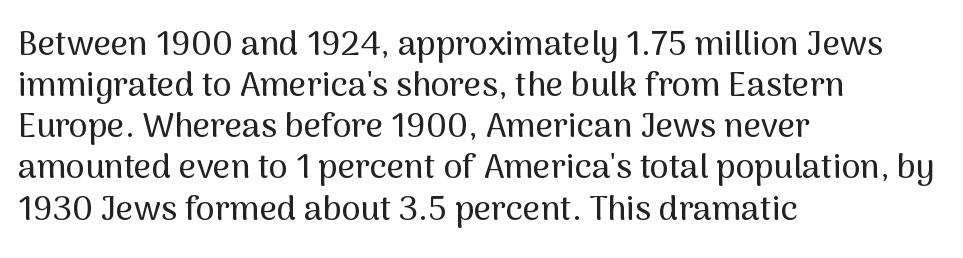
{"serif": "no", "italic": "no", "width": "normal", "stroke_contrast": "medium", "x_height": "medium", "monospaced": "no", "underline": "no", "align": "left", "line_spacing_ratio": 1.21, "letter_spacing": "normal", "letter_spacing_em": 0.0, "glyph_px": 34}
